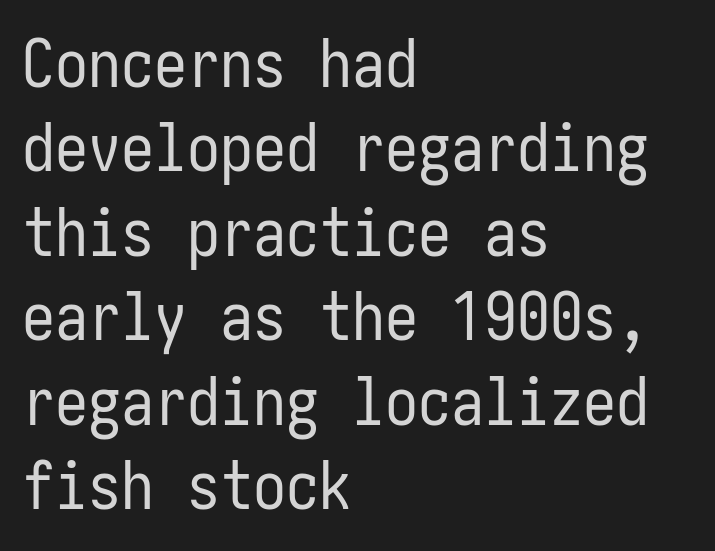
Q: Is the text bold? A: No.
Q: Is the text italic (slanted)? A: No, it is upright.
Q: Is the typeface a serif or a sans-serif typeface? A: Sans-serif.
Q: Is the text underlined? A: No.
Q: How is the paragraph aligned? A: Left-aligned.
Q: Is the spacing between letters normal or unusually wide? A: Normal.
Q: Is the spacing between lines tight, normal or loose? A: Normal.
Q: Width (condensed, normal, or wide)? A: Condensed.
Q: Stroke contrast? A: Low.
Q: x-height? A: Medium.
